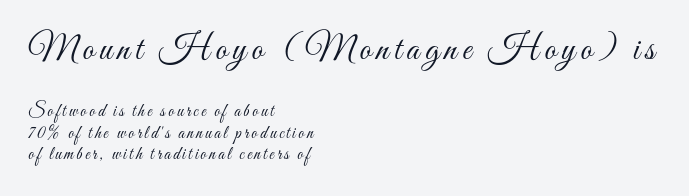
Is the lower block the larger one? No — the upper block carries the bigger type. Ink coverage per letter is moderate at most. This rendering features lettering with no underline. The setting favours the left margin, as ordinary paragraphs usually do.
